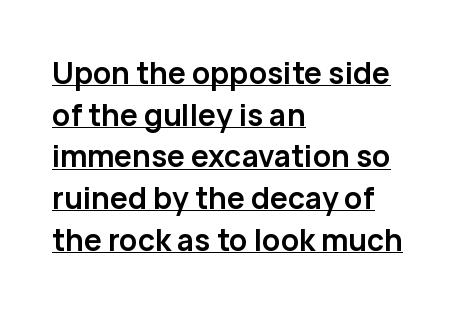
{"serif": "no", "italic": "no", "bold": "yes", "weight": "semibold", "width": "normal", "stroke_contrast": "low", "x_height": "medium", "monospaced": "no", "underline": "yes", "align": "left", "line_spacing": "normal", "line_spacing_ratio": 1.39, "letter_spacing": "normal", "letter_spacing_em": 0.0, "glyph_px": 30}
